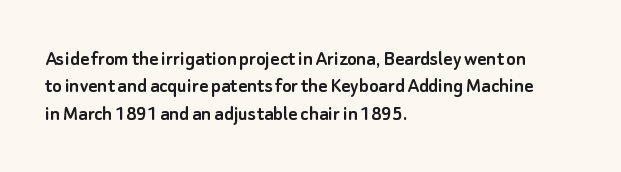
Letter spacing: default. Words float on clear page, feet unadorned. Every stem runs plumb, perpendicular to the baseline. Is there much room between lines? A standard amount, neither cramped nor airy. Reading down the block, your eye returns to a fixed left position each line.
